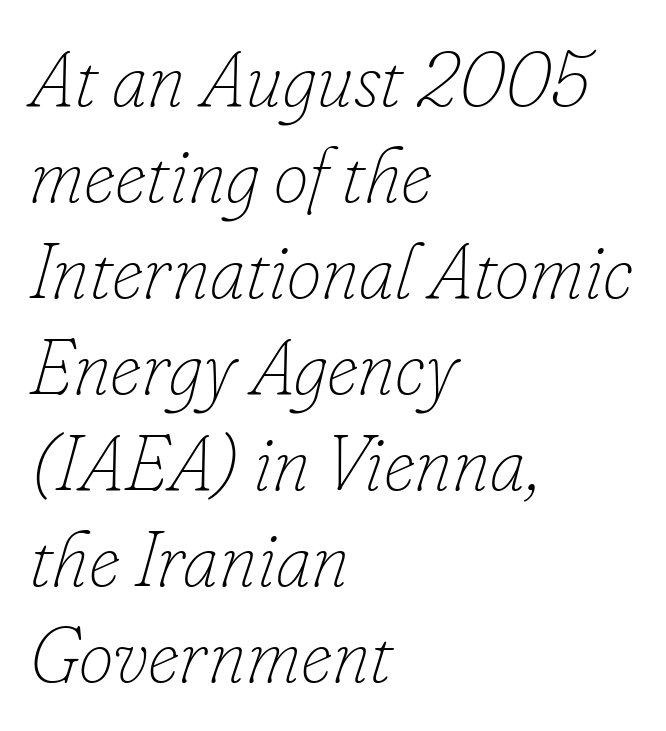
Q: Is the text bold? A: No.
Q: Is the text italic (slanted)? A: Yes, it leans right by about 16 degrees.
Q: Is the text underlined? A: No.
Q: How is the paragraph aligned? A: Left-aligned.
Q: Is the spacing between letters normal or unusually wide? A: Normal.
Q: Width (condensed, normal, or wide)? A: Normal.
Q: Stroke contrast? A: Low.
Q: x-height? A: Small.
Q: Monospaced? A: No.
